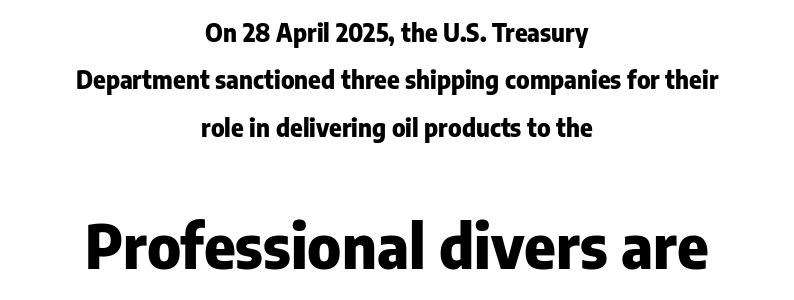
{"serif": "no", "italic": "no", "bold": "yes", "weight": "heavy", "width": "normal", "stroke_contrast": "low", "x_height": "medium", "monospaced": "no", "underline": "no", "align": "center", "line_spacing": "loose", "line_spacing_ratio": 1.97, "letter_spacing": "normal", "letter_spacing_em": 0.0, "larger_block": "second", "size_ratio": 2.5, "glyph_px": 60}
